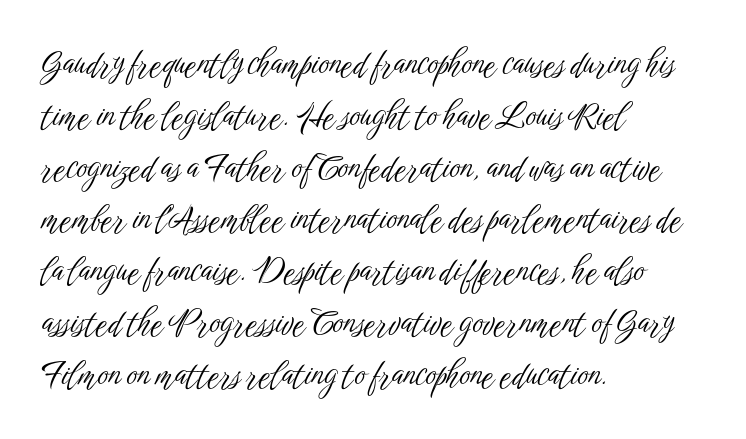
{"serif": "no", "bold": "no", "weight": "light", "width": "condensed", "stroke_contrast": "low", "x_height": "medium", "monospaced": "no", "underline": "no", "align": "left", "line_spacing": "normal", "line_spacing_ratio": 1.57, "letter_spacing": "normal", "letter_spacing_em": 0.0, "glyph_px": 33}
